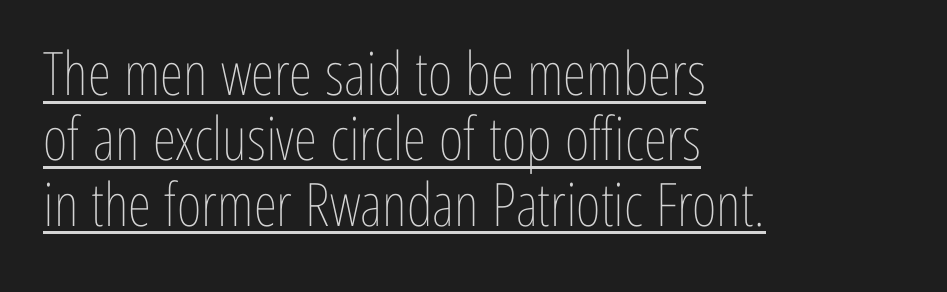
The image shows 60 px thin, condensed type, upright; set left-aligned, tight line spacing (1.09x), normal letter spacing, underlined; low stroke contrast and a medium x-height.
